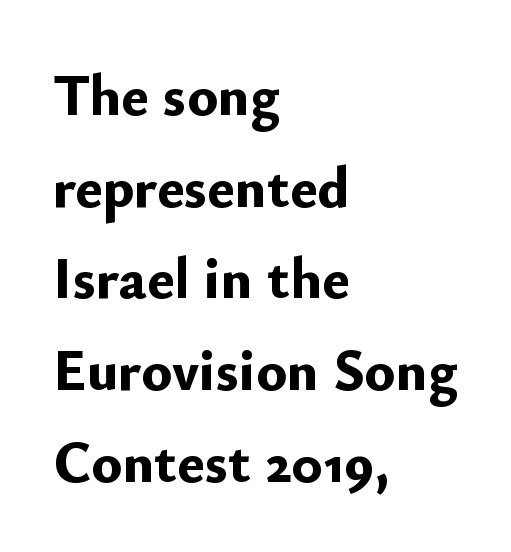
This sample has the flowing, uneven cadence of proportional lettering. Words float on clear page, feet unadorned. Notice how the passage keeps a crisp vertical edge on the left only. Inter-character spacing is left at the font's built-in metrics. A roman cut, with each character standing at attention.
